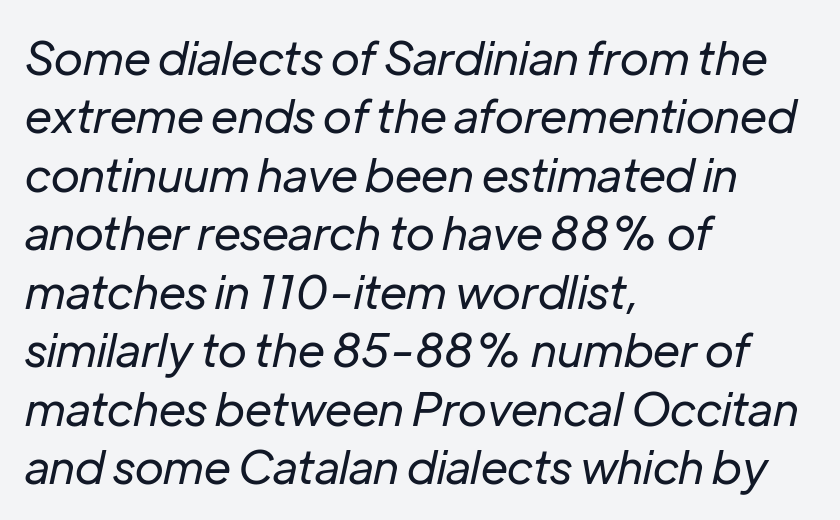
The image shows 46 px regular-weight type, italic (leaning right); set left-aligned, normal line spacing (1.27x), normal letter spacing, not underlined; low stroke contrast and a medium x-height.
